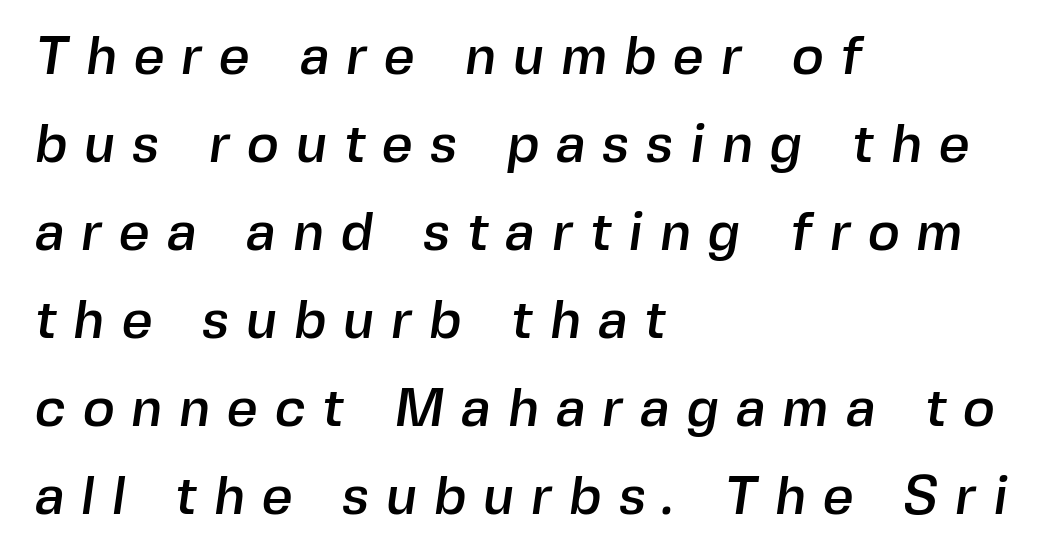
The image shows 54 px sans-serif type; set left-aligned, normal line spacing (1.63x), unusually wide letter spacing (+0.31 em), not underlined; a medium x-height.
